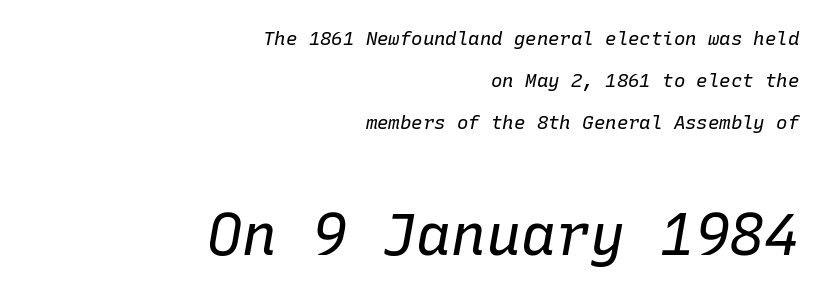
The text block is weighted toward the right margin, trailing off unevenly leftward. The strip under each line holds only bare page. The specimen reads as italic at a glance. The later block is typeset at a bigger size than the earlier block. Note the uniform advance width — an 'i' takes as much space as an 'm'.
